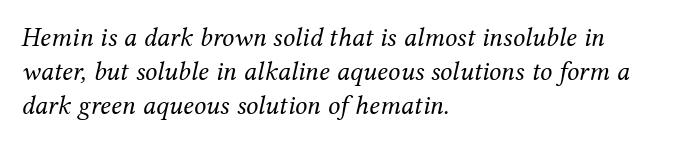
Q: Is the text bold? A: No.
Q: Is the text italic (slanted)? A: Yes, it leans right by about 12 degrees.
Q: Is the text underlined? A: No.
Q: How is the paragraph aligned? A: Left-aligned.
Q: Is the spacing between letters normal or unusually wide? A: Normal.
Q: Is the spacing between lines tight, normal or loose? A: Normal.
